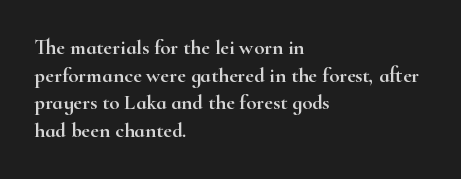
Q: Is the text italic (slanted)? A: No, it is upright.
Q: Is the text underlined? A: No.
Q: How is the paragraph aligned? A: Left-aligned.
Q: Is the spacing between letters normal or unusually wide? A: Normal.
Q: Is the spacing between lines tight, normal or loose? A: Normal.
